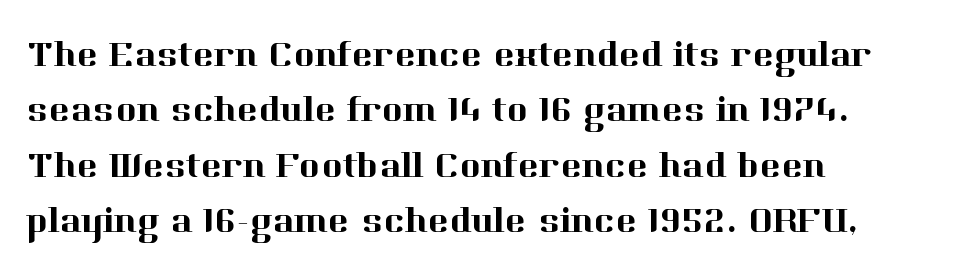
Tall strokes in this sample are plumb rather than angled. Nothing unusual about the tracking: characters are spaced as the font intends. All the whitespace from short lines collects on the right. No word sits above an underline. Regarding serifs, this sample has them.
